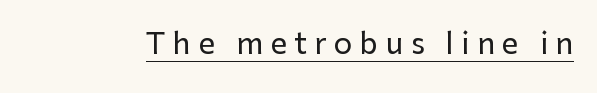
This sample uses an upright cut, with every glyph sitting square on the baseline. A typesetter would label this face a sans. Spacing verdict: proportional, widths tailored to each character. The rendered words wear a rule along their underside. Between one letter and the next there's a generous, obvious gap.
